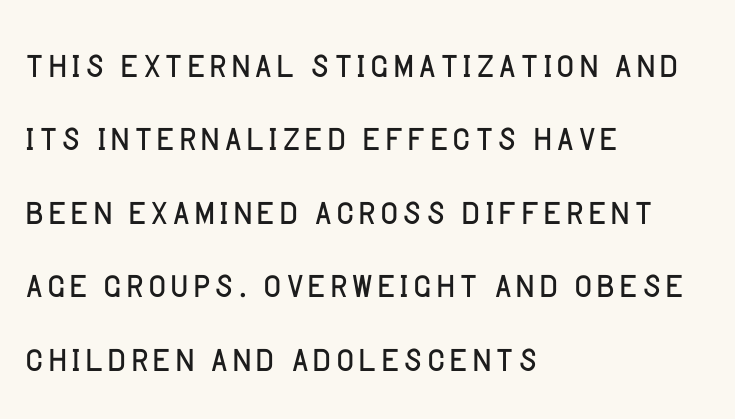
The image shows 49 px light sans-serif type, upright; set left-aligned, normal line spacing (1.5x), normal letter spacing, not underlined; low stroke contrast and a large x-height.
